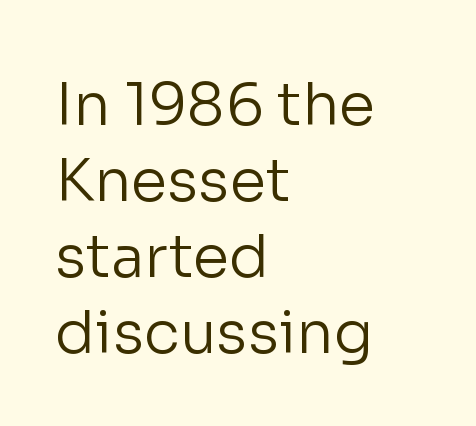
The image shows 59 px regular-weight sans-serif type, upright; set left-aligned, normal line spacing (1.29x), normal letter spacing, not underlined; low stroke contrast and a medium x-height.
